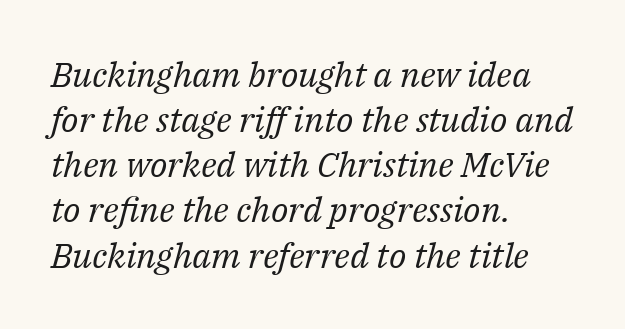
Designer's note — italics engaged. The rendering uses natural spacing where letterforms have individual widths. The font is comparable to plain body text, perhaps lighter. Line spacing here is normal. Is the block centered? No — it sits flush against the left margin.
